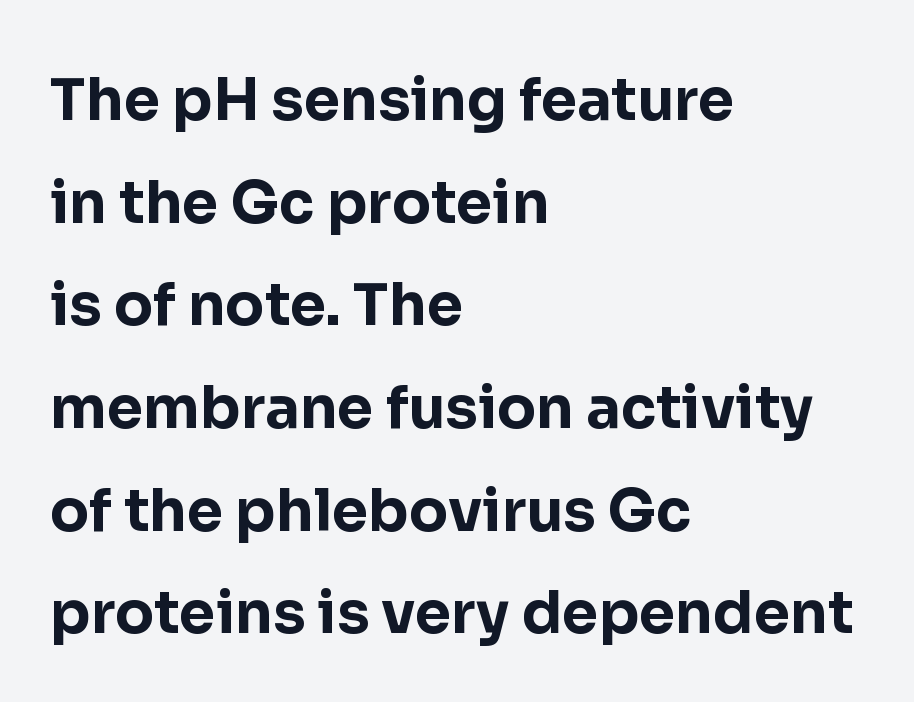
Q: Is the text bold? A: Yes.
Q: Is the text italic (slanted)? A: No, it is upright.
Q: Is the typeface a serif or a sans-serif typeface? A: Sans-serif.
Q: Is the text underlined? A: No.
Q: How is the paragraph aligned? A: Left-aligned.
Q: Is the spacing between letters normal or unusually wide? A: Normal.
Q: Width (condensed, normal, or wide)? A: Normal.
Q: Stroke contrast? A: Low.
Q: x-height? A: Medium.
Q: Monospaced? A: No.
